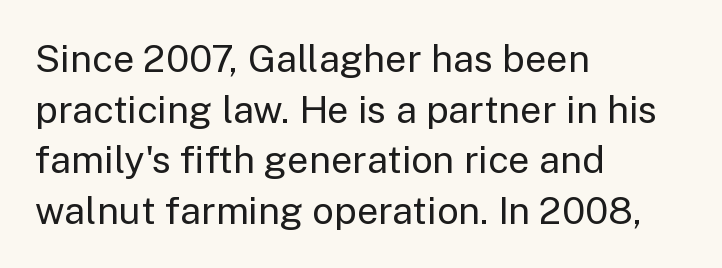
{"serif": "no", "italic": "no", "bold": "no", "weight": "regular", "width": "normal", "stroke_contrast": "low", "x_height": "medium", "monospaced": "no", "underline": "no", "align": "left", "line_spacing": "normal", "line_spacing_ratio": 1.33, "letter_spacing": "normal", "letter_spacing_em": 0.0, "glyph_px": 38}
